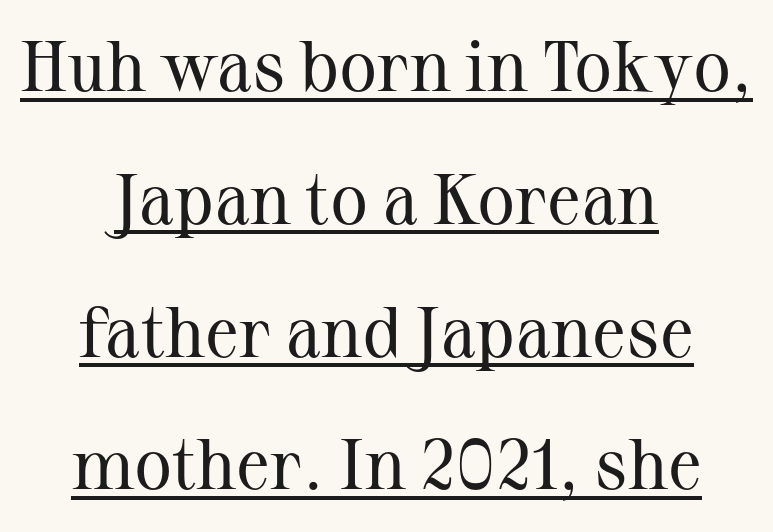
{"serif": "yes", "italic": "no", "bold": "no", "weight": "regular", "width": "normal", "stroke_contrast": "medium", "x_height": "medium", "monospaced": "no", "underline": "yes", "align": "center", "line_spacing_ratio": 1.87, "letter_spacing": "normal", "letter_spacing_em": 0.0, "glyph_px": 71}
